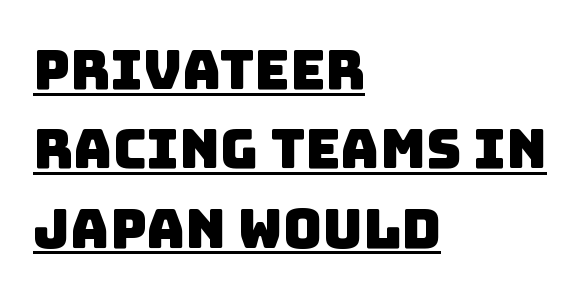
Q: Is the typeface a serif or a sans-serif typeface? A: Sans-serif.
Q: Is the text underlined? A: Yes.
Q: How is the paragraph aligned? A: Left-aligned.
Q: Is the spacing between letters normal or unusually wide? A: Normal.
Q: Is the spacing between lines tight, normal or loose? A: Normal.
Q: Width (condensed, normal, or wide)? A: Normal.
Q: Stroke contrast? A: Low.
Q: x-height? A: Large.
Q: Monospaced? A: No.
